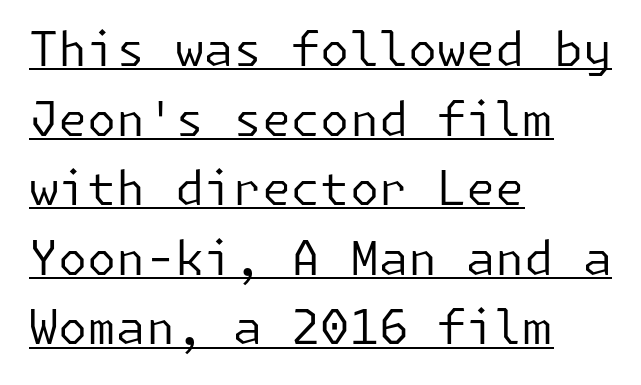
{"serif": "no", "italic": "no", "bold": "no", "weight": "regular", "width": "normal", "stroke_contrast": "low", "x_height": "medium", "underline": "yes", "align": "left", "line_spacing": "normal", "line_spacing_ratio": 1.48, "letter_spacing": "normal", "letter_spacing_em": 0.0, "glyph_px": 47}
